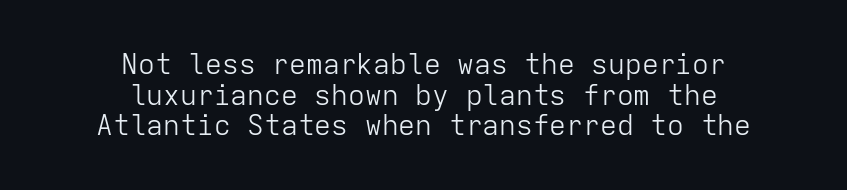
The image shows 28 px light sans-serif type, upright, monospaced; set centered, tight line spacing (1.09x), normal letter spacing, not underlined; low stroke contrast and a medium x-height.
